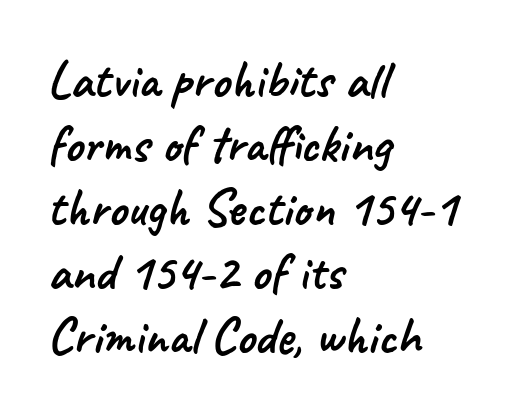
Q: Is the typeface a serif or a sans-serif typeface? A: Sans-serif.
Q: Is the text underlined? A: No.
Q: How is the paragraph aligned? A: Left-aligned.
Q: Is the spacing between letters normal or unusually wide? A: Normal.
Q: Width (condensed, normal, or wide)? A: Normal.
Q: Stroke contrast? A: Low.
Q: x-height? A: Small.
Q: Monospaced? A: No.
